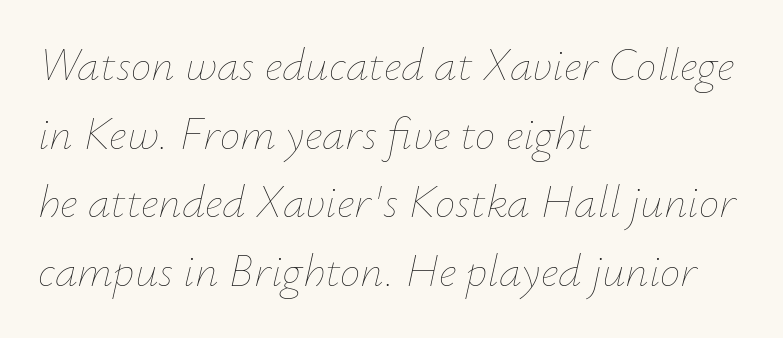
Q: Is the text bold? A: No.
Q: Is the text italic (slanted)? A: Yes, it leans right by about 12 degrees.
Q: Is the text underlined? A: No.
Q: How is the paragraph aligned? A: Left-aligned.
Q: Is the spacing between letters normal or unusually wide? A: Normal.
Q: Is the spacing between lines tight, normal or loose? A: Normal.
Q: Width (condensed, normal, or wide)? A: Normal.
Q: Stroke contrast? A: Low.
Q: x-height? A: Small.
Q: Monospaced? A: No.
